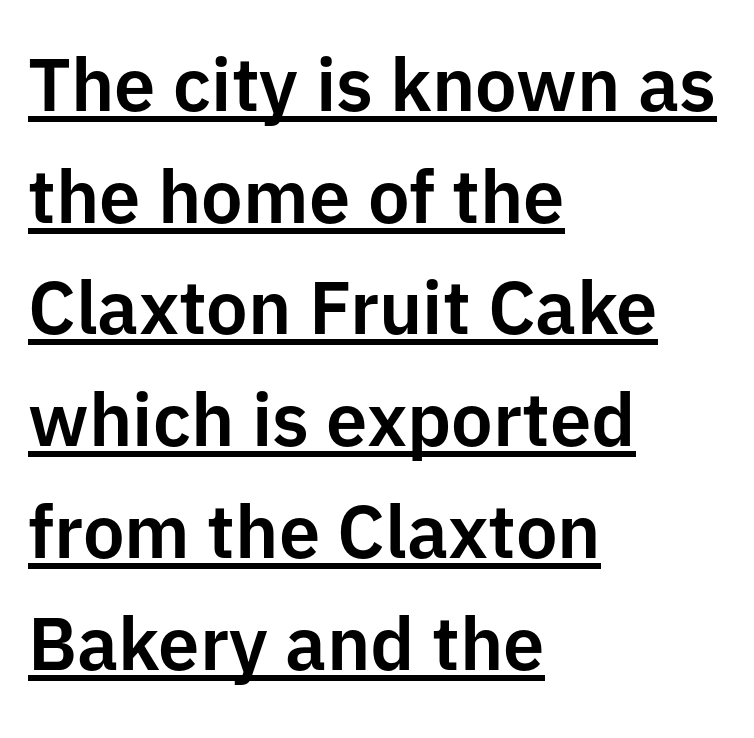
{"serif": "no", "italic": "no", "width": "normal", "stroke_contrast": "low", "x_height": "medium", "monospaced": "no", "underline": "yes", "align": "left", "line_spacing": "normal", "line_spacing_ratio": 1.51, "letter_spacing": "normal", "letter_spacing_em": 0.0, "glyph_px": 74}
